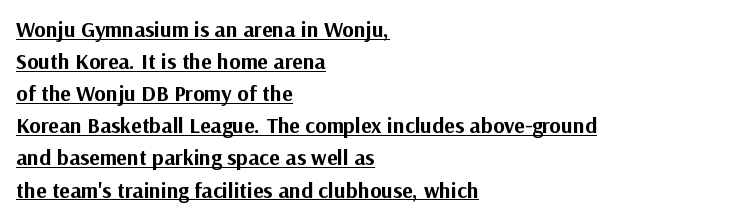
The image shows 22 px bold type, upright; set left-aligned, normal line spacing (1.46x), normal letter spacing, underlined.
